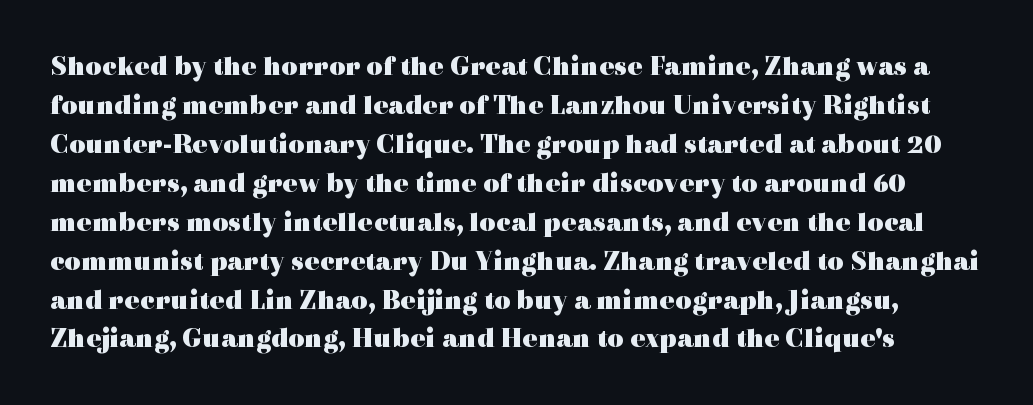
{"serif": "yes", "italic": "no", "bold": "yes", "weight": "heavy", "width": "wide", "x_height": "medium", "monospaced": "no", "underline": "no", "line_spacing": "normal", "line_spacing_ratio": 1.39, "letter_spacing": "normal", "letter_spacing_em": 0.0, "glyph_px": 28}
